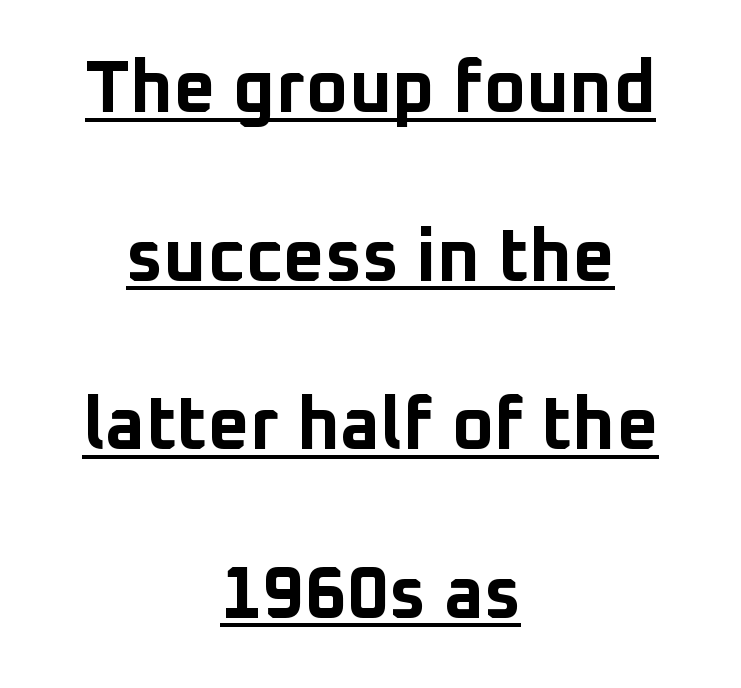
The image shows 73 px bold sans-serif type, upright; set centered, loose line spacing (2.31x), normal letter spacing, underlined; low stroke contrast and a medium x-height.
